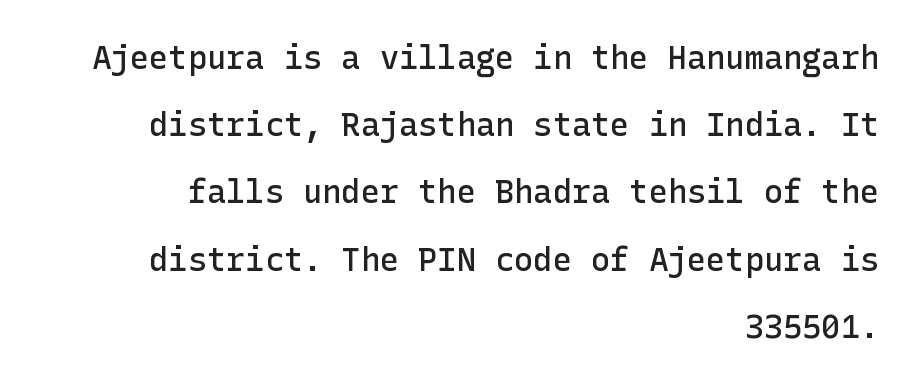
The image shows 32 px semibold sans-serif type, upright; set right-aligned, loose line spacing (2.1x), normal letter spacing, not underlined; low stroke contrast and a medium x-height.
